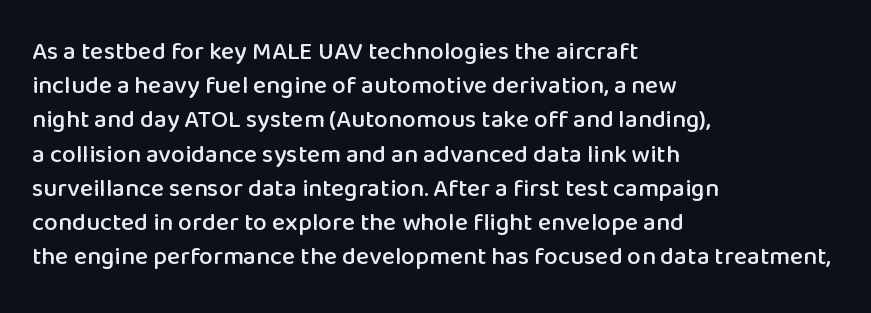
The image shows 25 px text type, upright; set left-aligned, normal line spacing (1.37x), normal letter spacing, not underlined.
